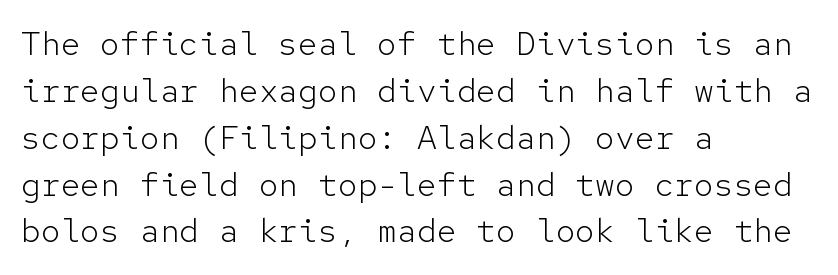
What kind of face is this? One without serifs — a sans. Every character sits straight up, as roman type does. The area under the type is left untouched. Short and long lines alike share a common starting point at left. Stroke thickness stays within the range of a standard reading face or lighter.
